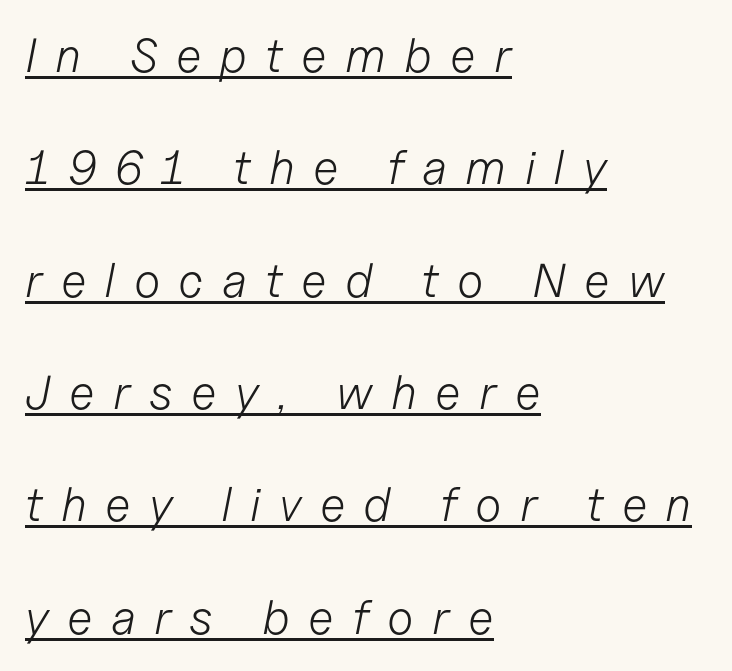
The image shows 48 px light type, italic (leaning right); set left-aligned, loose line spacing (2.34x), unusually wide letter spacing (+0.38 em), underlined; low stroke contrast and a medium x-height.
